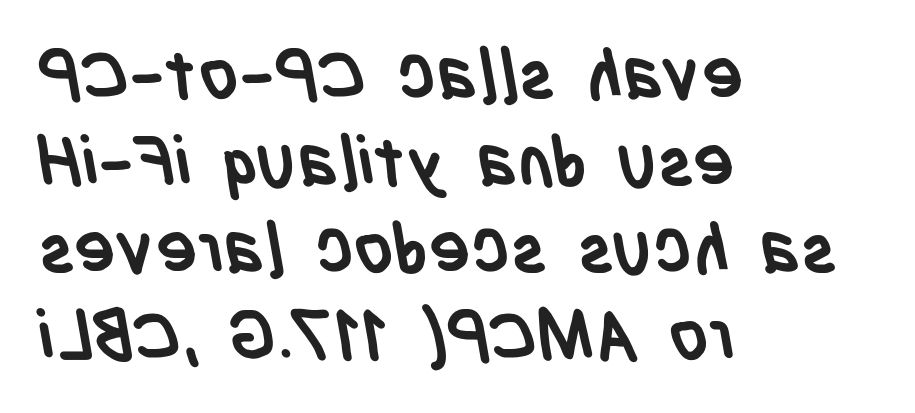
The image shows 69 px semibold, condensed sans-serif type; set left-aligned, normal line spacing (1.26x), normal letter spacing, not underlined; low stroke contrast and a large x-height.
